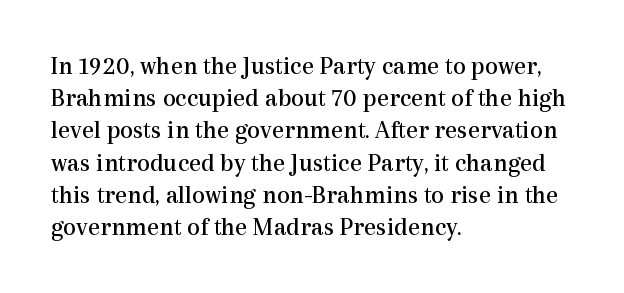
{"italic": "no", "bold": "no", "underline": "no", "align": "left", "line_spacing_ratio": 1.24, "letter_spacing": "normal", "letter_spacing_em": 0.0, "glyph_px": 26}
